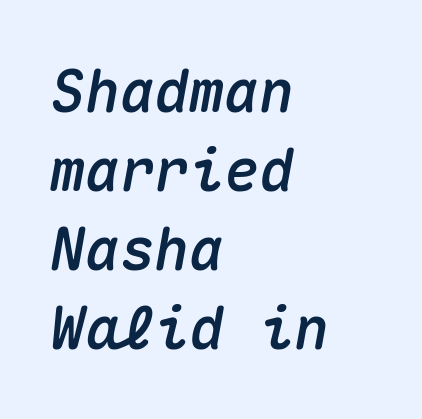
Q: Is the text italic (slanted)? A: Yes, it leans right by about 10 degrees.
Q: Is the text underlined? A: No.
Q: How is the paragraph aligned? A: Left-aligned.
Q: Is the spacing between letters normal or unusually wide? A: Normal.
Q: Is the spacing between lines tight, normal or loose? A: Normal.
Q: Width (condensed, normal, or wide)? A: Normal.
Q: Stroke contrast? A: Medium.
Q: x-height? A: Medium.
Q: Monospaced? A: Yes.
